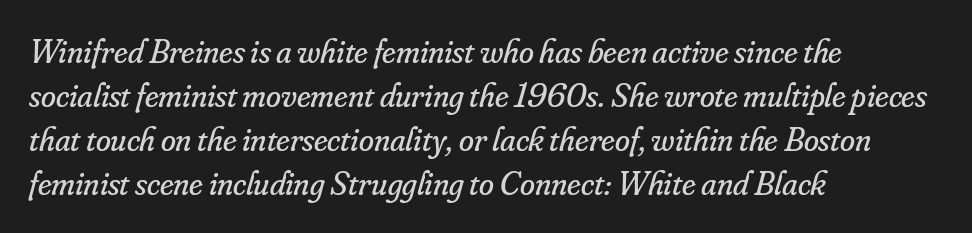
The space directly below the letters is spotless. The passage shown has conventional tracking throughout. This sample uses an oblique cut, with every glyph tilted off the vertical. Spacing verdict: proportional, widths tailored to each character.
